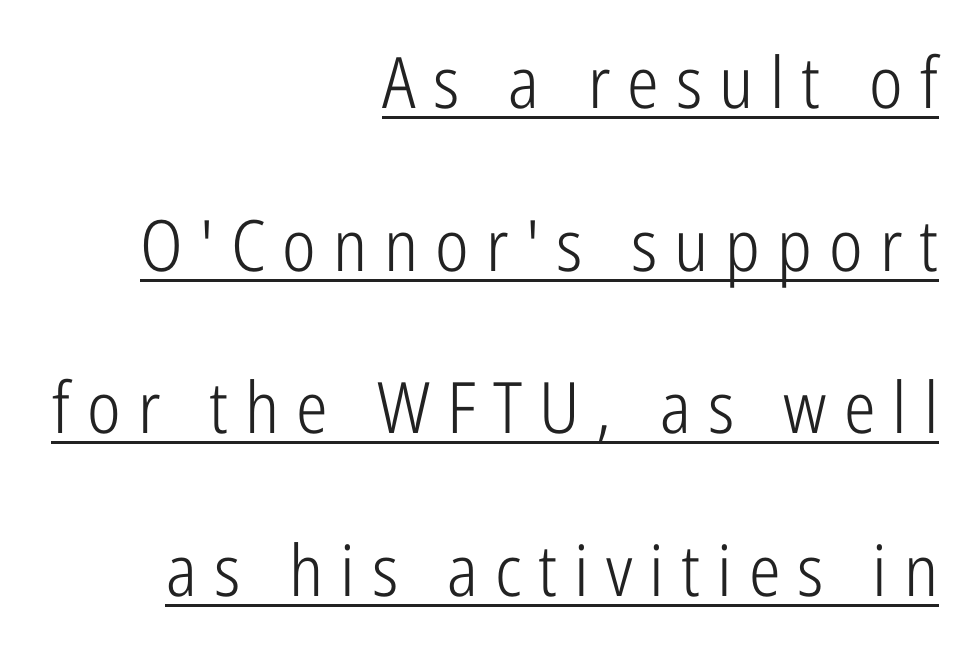
{"serif": "no", "italic": "no", "bold": "no", "weight": "light", "width": "condensed", "stroke_contrast": "low", "x_height": "medium", "monospaced": "no", "underline": "yes", "align": "right", "line_spacing": "loose", "line_spacing_ratio": 2.29, "letter_spacing": "wide", "letter_spacing_em": 0.24, "glyph_px": 71}
